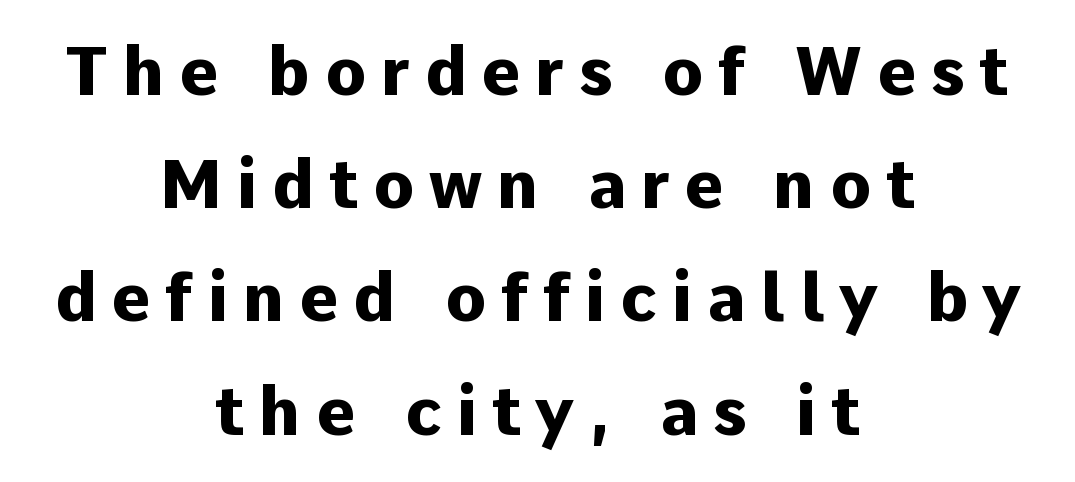
{"serif": "no", "italic": "no", "bold": "yes", "weight": "heavy", "width": "normal", "stroke_contrast": "low", "x_height": "medium", "monospaced": "no", "underline": "no", "align": "center", "line_spacing": "normal", "line_spacing_ratio": 1.69, "letter_spacing": "wide", "letter_spacing_em": 0.22, "glyph_px": 67}
